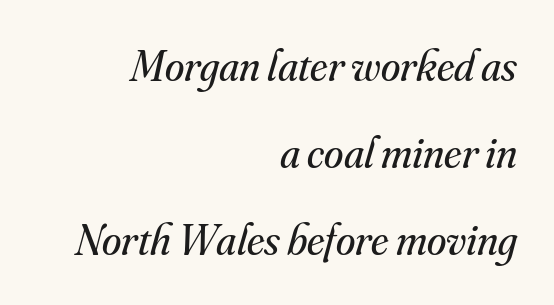
The image shows 44 px regular-weight serif type, italic (leaning right); set right-aligned, loose line spacing (1.98x), normal letter spacing, not underlined; medium stroke contrast and a small x-height.
